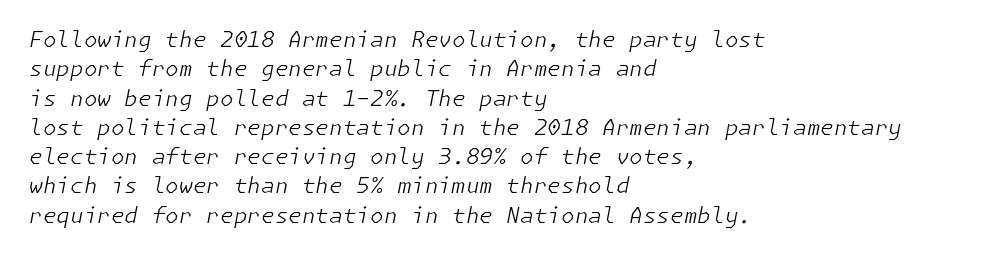
The image shows 22 px text type, italic (leaning right); set left-aligned, normal line spacing (1.33x), normal letter spacing, not underlined.
